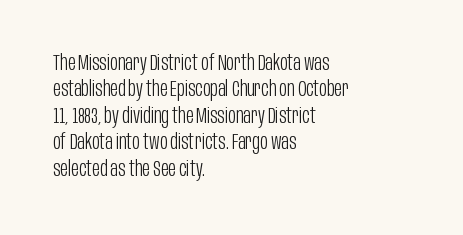
The rendering uses a moderate line-height, typical for paragraphs. Only glyphs here, with clear space below each row. The passage is arranged the way most books set body copy — flush left. Spacing between characters is what you'd get straight out of the box.
